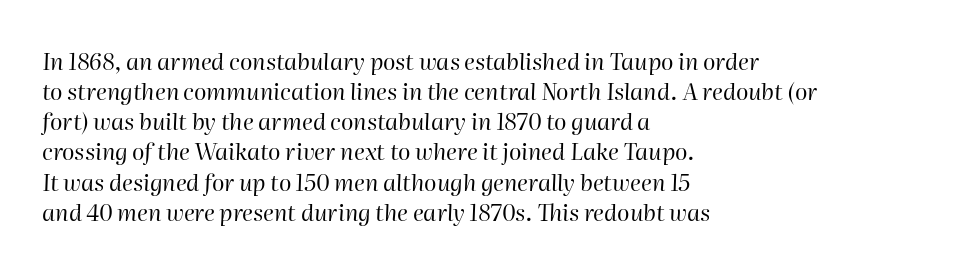
Regarding leading, the lines here are spaced in the standard way. Tracking here is standard; glyphs follow each other at the usual distance. This reads as an unemphasized weight, regular at the heaviest. Nobody drew a line under any word here. Casual observation: everything's shoved over to the left. Is the type slanted? Yes — the strokes lean at a clear angle.
